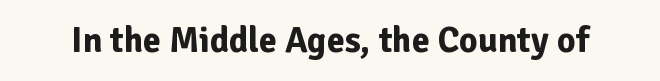
This sample uses plain, unmodified letter spacing. Examine the stroke ends and you'll find no serifs. Spacing verdict: proportional, widths tailored to each character. The specimen reads as upright at a glance.
